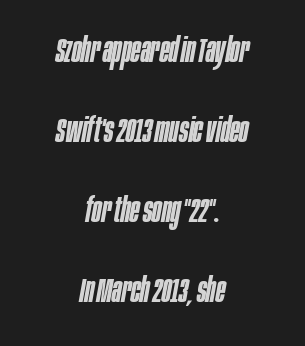
The image shows 35 px semibold, condensed type, italic (leaning right); set centered, loose line spacing (2.29x), normal letter spacing, not underlined; low stroke contrast and a large x-height.
